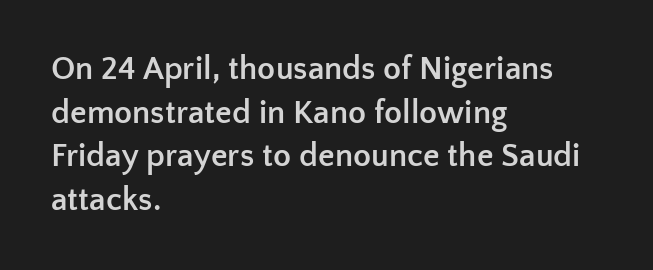
The passage shown is not underscored anywhere. The paragraph has a hard left edge and a soft right edge. When letters stand straight like this, we call the style roman or upright. Here the designer chose a conventional face with non-uniform glyph widths. Nobody touched the tracking dial on this one.
